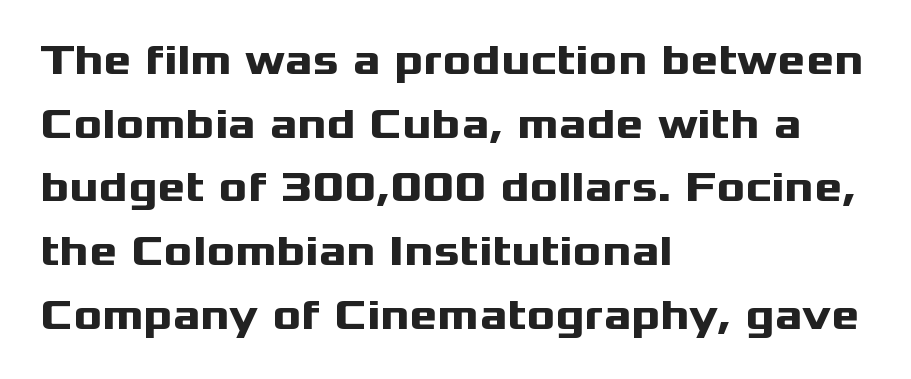
The image shows 43 px heavy, wide sans-serif type, upright; set left-aligned, normal line spacing (1.48x), normal letter spacing, not underlined; medium stroke contrast and a medium x-height.
